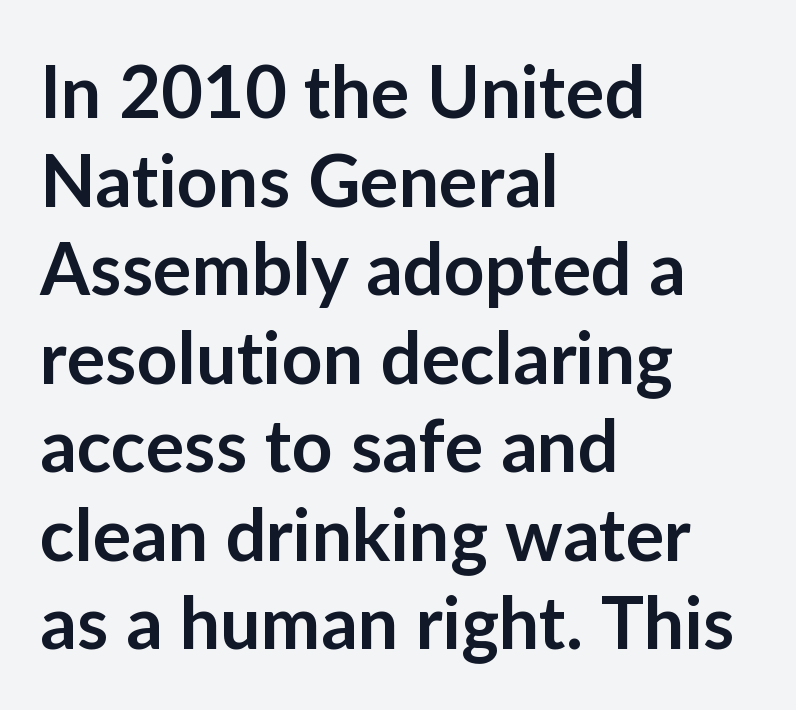
{"serif": "no", "italic": "no", "bold": "semi", "weight": "semibold", "width": "normal", "stroke_contrast": "low", "x_height": "medium", "monospaced": "no", "underline": "no", "align": "left", "line_spacing_ratio": 1.23, "letter_spacing": "normal", "letter_spacing_em": 0.0, "glyph_px": 72}
